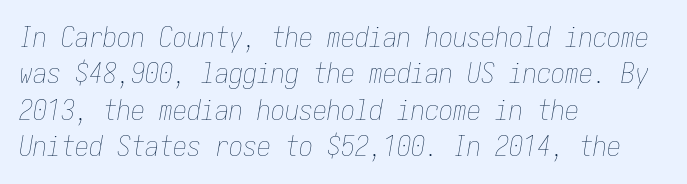
The image shows 28 px thin, condensed type, italic (leaning right); set left-aligned, normal line spacing (1.3x), normal letter spacing, not underlined; low stroke contrast and a medium x-height.
